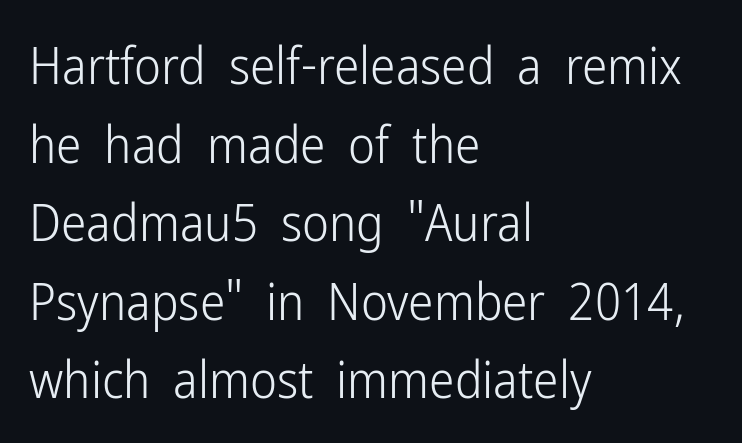
The font sits on the lighter half of the weight spectrum, regular included. Style check: upright. Font category for this specimen: sans-serif. The gap between lines stays unmarked.
